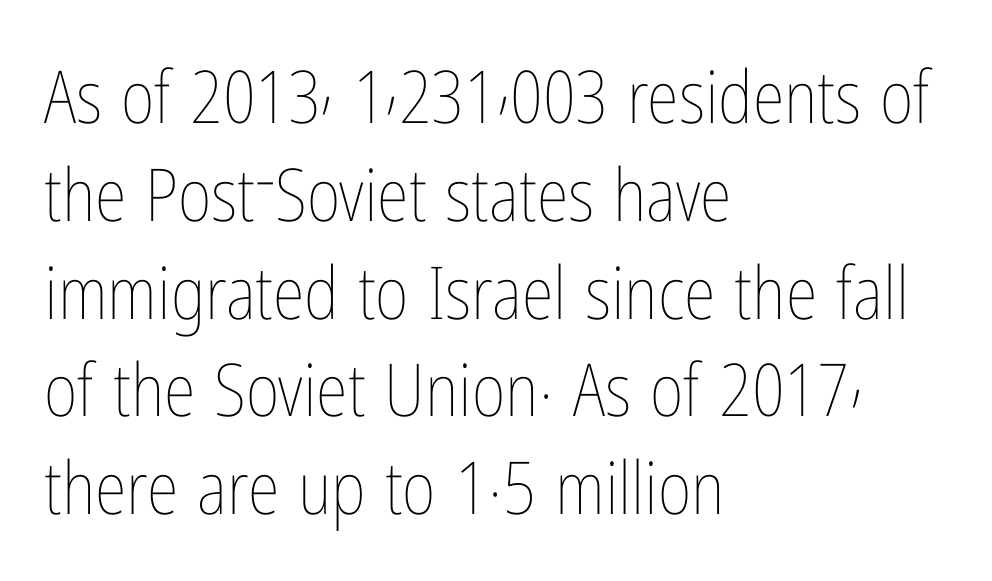
The image shows 73 px thin, condensed type, upright; set left-aligned, normal line spacing (1.34x), normal letter spacing, not underlined; low stroke contrast and a medium x-height.
